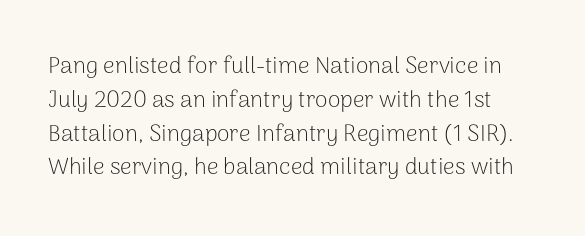
Q: Is the text bold? A: No.
Q: Is the text italic (slanted)? A: No, it is upright.
Q: Is the text underlined? A: No.
Q: Is the spacing between letters normal or unusually wide? A: Normal.
Q: Is the spacing between lines tight, normal or loose? A: Normal.
